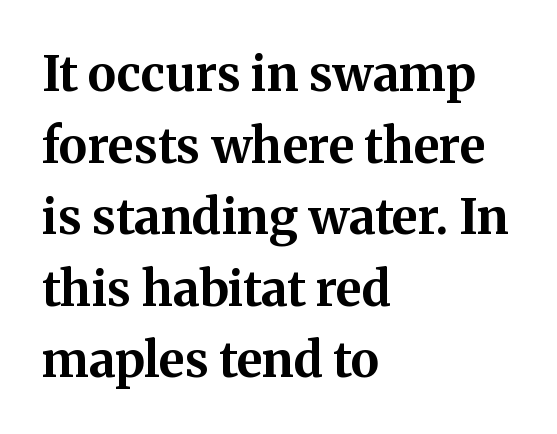
The passage shown is typed in a proportional face where columns would drift. Regular leading. Typographically, this falls in the serif category. Style check: upright. Bare-footed words on every line.
